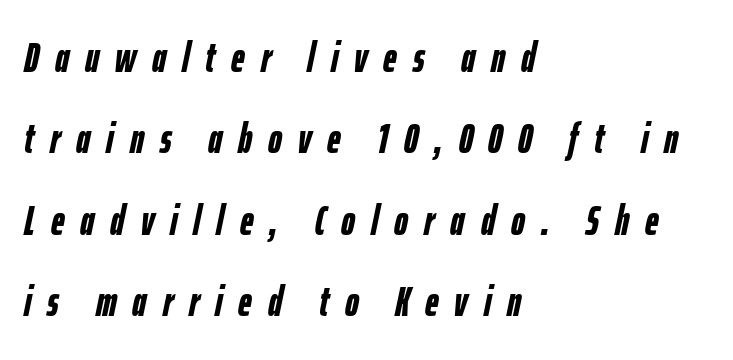
{"italic": "yes", "lean": "right", "slant_degrees": 12, "bold": "yes", "weight": "semibold", "width": "condensed", "stroke_contrast": "low", "x_height": "medium", "monospaced": "no", "underline": "no", "align": "left", "line_spacing": "loose", "line_spacing_ratio": 1.94, "letter_spacing": "wide", "letter_spacing_em": 0.38, "glyph_px": 42}
